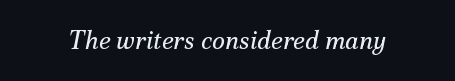
A quiet, ordinary-to-light weight characterises the typeface. A typesetter would call this zero additional tracking. The typography opts for an oblique posture over an upright one. Beneath every word, the page is bare.
